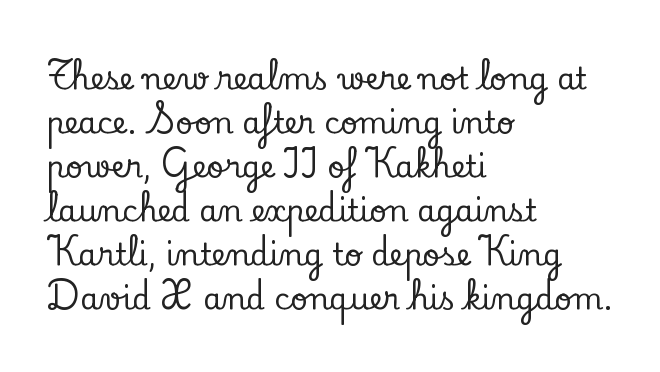
{"serif": "yes", "italic": "no", "width": "normal", "stroke_contrast": "low", "x_height": "small", "monospaced": "no", "underline": "no", "align": "left", "line_spacing": "normal", "line_spacing_ratio": 1.47, "letter_spacing": "normal", "letter_spacing_em": 0.0, "glyph_px": 30}
